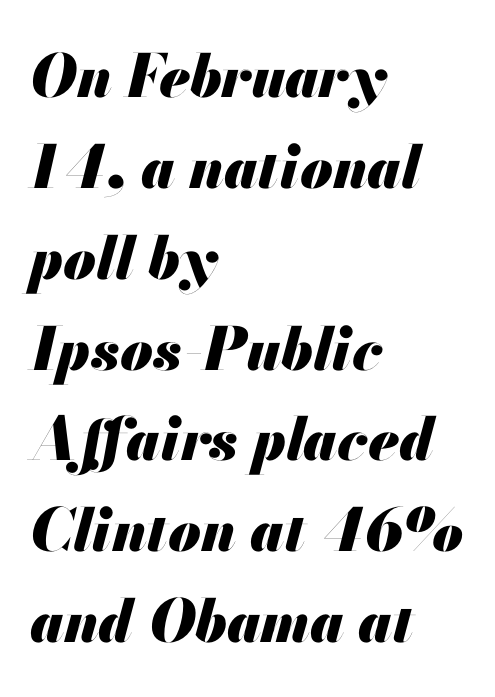
Q: Is the text bold? A: Yes.
Q: Is the text italic (slanted)? A: Yes, it leans right by about 13 degrees.
Q: Is the text underlined? A: No.
Q: How is the paragraph aligned? A: Left-aligned.
Q: Is the spacing between letters normal or unusually wide? A: Normal.
Q: Is the spacing between lines tight, normal or loose? A: Normal.
Q: Width (condensed, normal, or wide)? A: Normal.
Q: Stroke contrast? A: Medium.
Q: x-height? A: Small.
Q: Monospaced? A: No.
